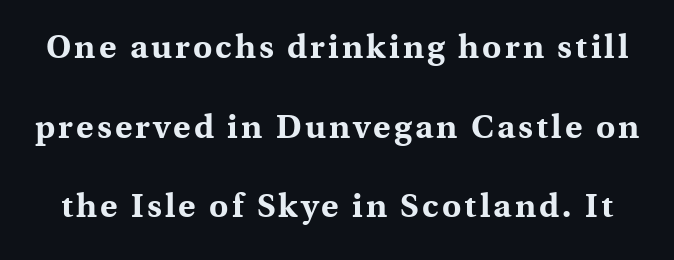
The typesetting leans heavy: a genuine bold. Examine the stroke ends and you'll spot serifs. Proportional: the letters do not fall into vertical columns. Vertical spacing — loose.
